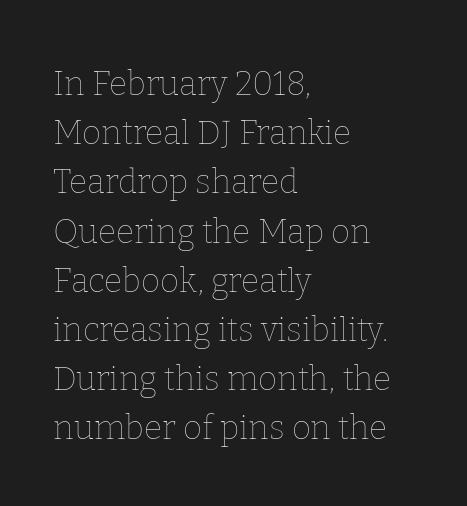
The image shows 33 px thin type, upright; set left-aligned, normal line spacing (1.49x), normal letter spacing, not underlined; low stroke contrast and a medium x-height.
